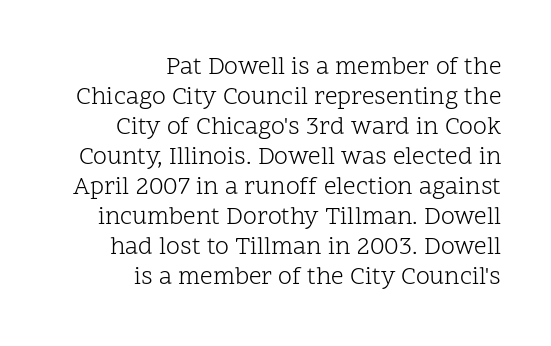
Q: Is the text bold? A: No.
Q: Is the text italic (slanted)? A: No, it is upright.
Q: Is the text underlined? A: No.
Q: How is the paragraph aligned? A: Right-aligned.
Q: Is the spacing between letters normal or unusually wide? A: Normal.
